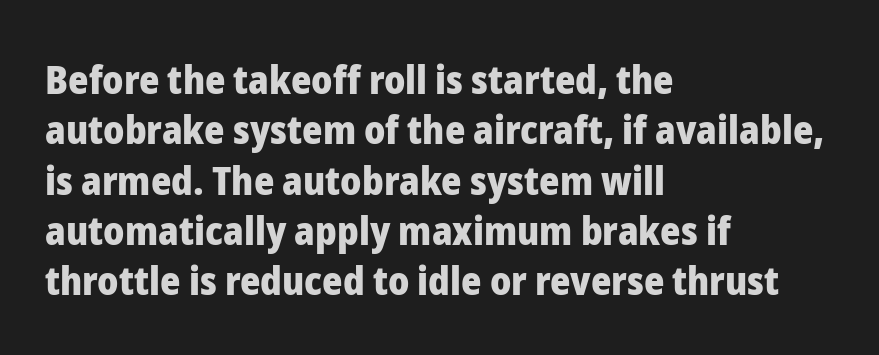
{"serif": "no", "italic": "no", "bold": "yes", "weight": "heavy", "width": "normal", "stroke_contrast": "low", "x_height": "medium", "monospaced": "no", "underline": "no", "align": "left", "line_spacing": "normal", "line_spacing_ratio": 1.29, "letter_spacing": "normal", "letter_spacing_em": 0.0, "glyph_px": 39}
